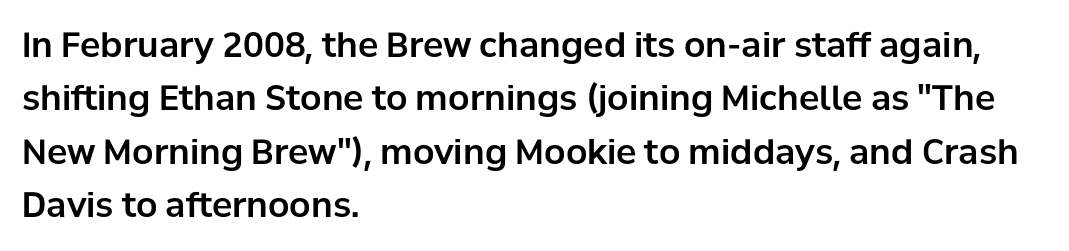
The image shows 34 px sans-serif type, upright; set left-aligned, normal line spacing (1.57x), normal letter spacing, not underlined; low stroke contrast and a medium x-height.
